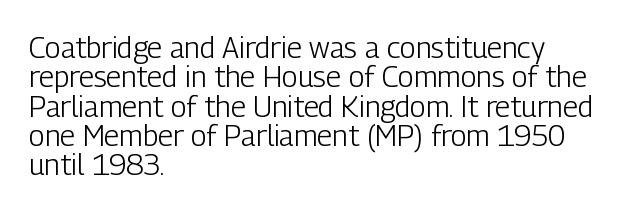
The area under the type is left untouched. Varying glyph widths throughout — classic text-font behaviour. The characters are drawn with everyday or finer stroke widths. The rendering shows plain stroke endings on the letterforms — a sans-serif design. The lettering holds an erect, upright posture throughout.
